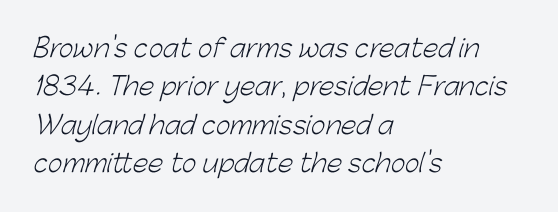
The space beneath each line is pristine and unruled. Layout note: lines flush left. This is not heavy type; no bold has been used. Reading down the column, the eye jumps a familiar distance to each next line.
